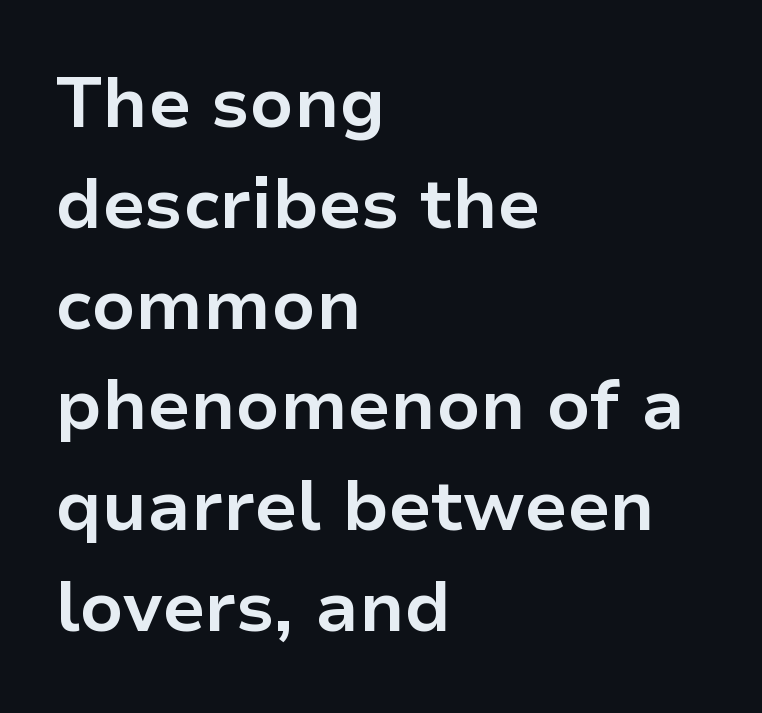
The image shows 71 px bold sans-serif type, upright; set left-aligned, normal line spacing (1.42x), normal letter spacing, not underlined; low stroke contrast and a medium x-height.
